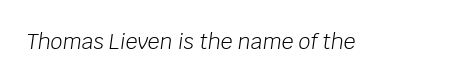
Q: Is the text bold? A: No.
Q: Is the text italic (slanted)? A: Yes, it leans right by about 8 degrees.
Q: Is the text underlined? A: No.
Q: Is the spacing between letters normal or unusually wide? A: Normal.
